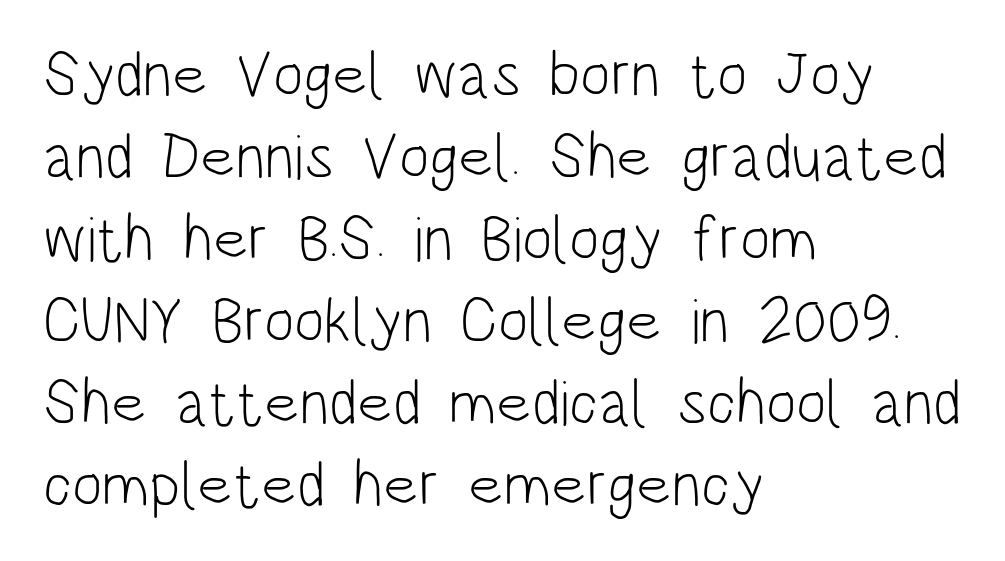
The image shows 64 px light, condensed sans-serif type, upright; set left-aligned, normal line spacing (1.28x), normal letter spacing, not underlined; low stroke contrast and a large x-height.
